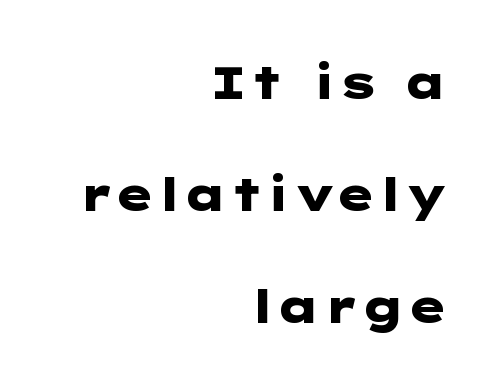
The image shows 45 px heavy, wide sans-serif type, upright; set right-aligned, loose line spacing (2.49x), normal letter spacing, not underlined; low stroke contrast and a medium x-height.
